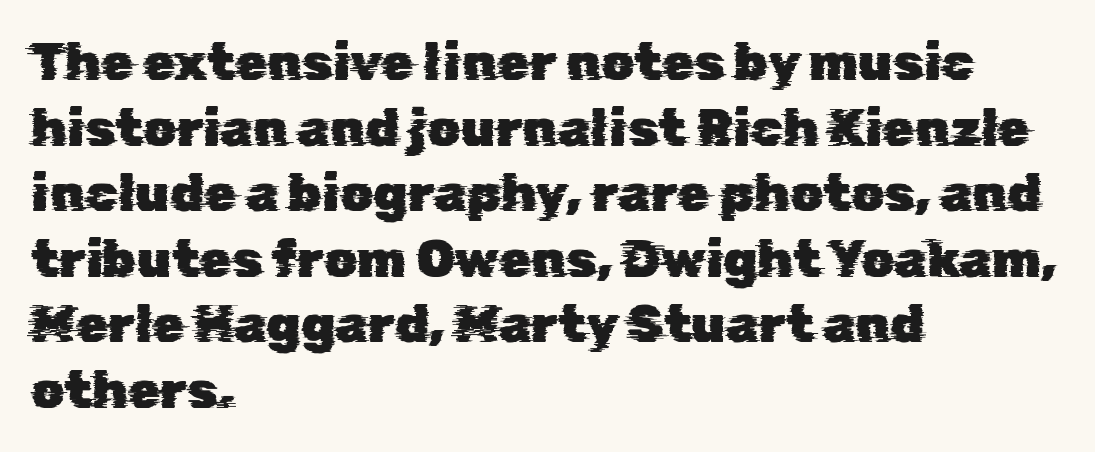
Q: Is the typeface a serif or a sans-serif typeface? A: Sans-serif.
Q: Is the text underlined? A: No.
Q: How is the paragraph aligned? A: Left-aligned.
Q: Is the spacing between letters normal or unusually wide? A: Normal.
Q: Is the spacing between lines tight, normal or loose? A: Normal.
Q: Width (condensed, normal, or wide)? A: Normal.
Q: Stroke contrast? A: Low.
Q: x-height? A: Medium.
Q: Monospaced? A: No.
